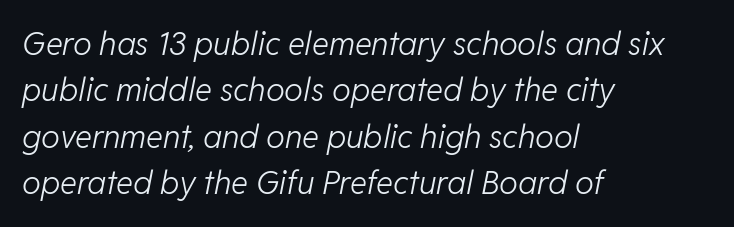
Is the type heavy? It reads as light-to-regular instead. This is oblique type, the kind used for emphasis or titles. This sample has the flowing, uneven cadence of proportional lettering. One-word summary of the alignment: left.
